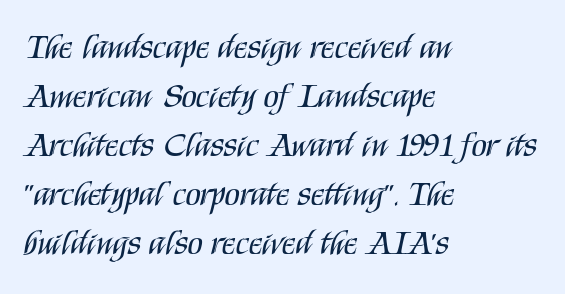
{"serif": "no", "bold": "no", "weight": "regular", "width": "condensed", "stroke_contrast": "medium", "x_height": "large", "monospaced": "no", "underline": "no", "align": "left", "line_spacing": "normal", "line_spacing_ratio": 1.4, "letter_spacing": "normal", "letter_spacing_em": 0.0, "glyph_px": 35}
